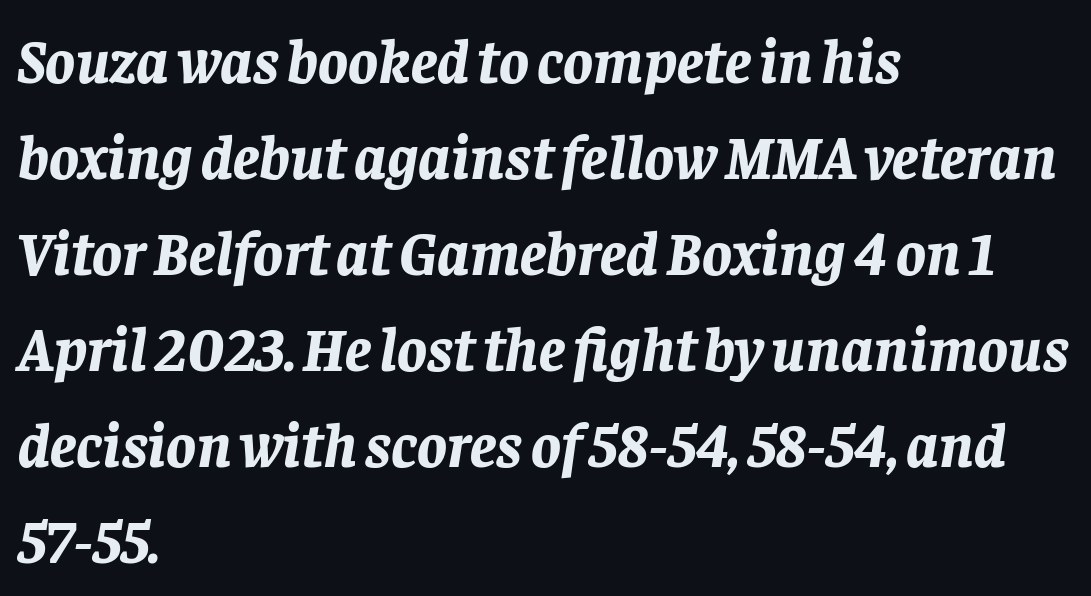
This sample keeps an unexceptional amount of space between lines. Varying glyph widths throughout — classic text-font behaviour. Every character sits at an angle, as italics do. How are the letters spaced? Ordinarily, with no added tracking.
